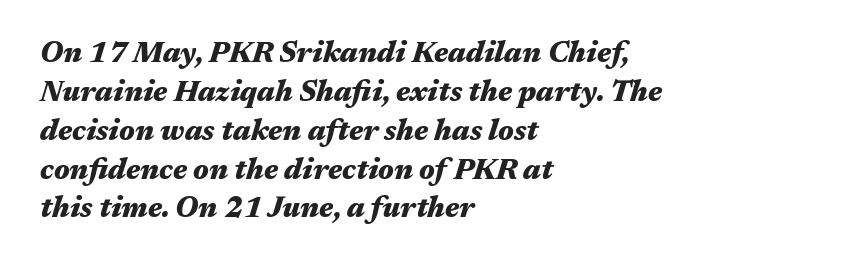
The image shows 29 px heavy, wide type, italic (leaning right); set left-aligned, normal line spacing (1.34x), normal letter spacing, not underlined; medium stroke contrast and a medium x-height.
